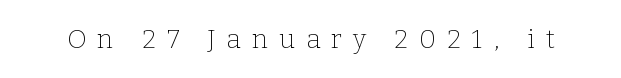
The letters stand upright; this is a roman face. Descenders are the only things crossing below the line. The face used here is rendered with a markedly widened letterfit. The face looks like a standard text weight, possibly lighter.
